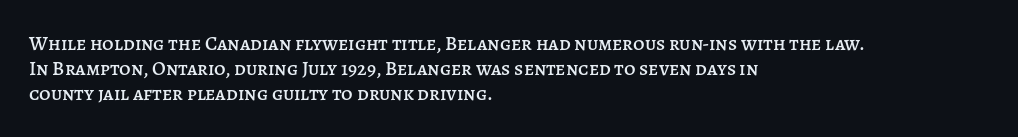
Q: Is the text italic (slanted)? A: No, it is upright.
Q: Is the text underlined? A: No.
Q: How is the paragraph aligned? A: Left-aligned.
Q: Is the spacing between letters normal or unusually wide? A: Normal.
Q: Is the spacing between lines tight, normal or loose? A: Normal.
